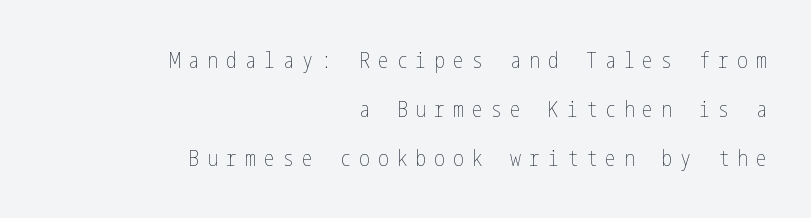
These lines stand farther apart than default settings would place them. The strip under each line holds only bare page. This rendering uses right alignment, leaving the left contour irregular. The line texture is sparse and dotted thanks to wide tracking. The axis of the letterforms is exactly vertical.
